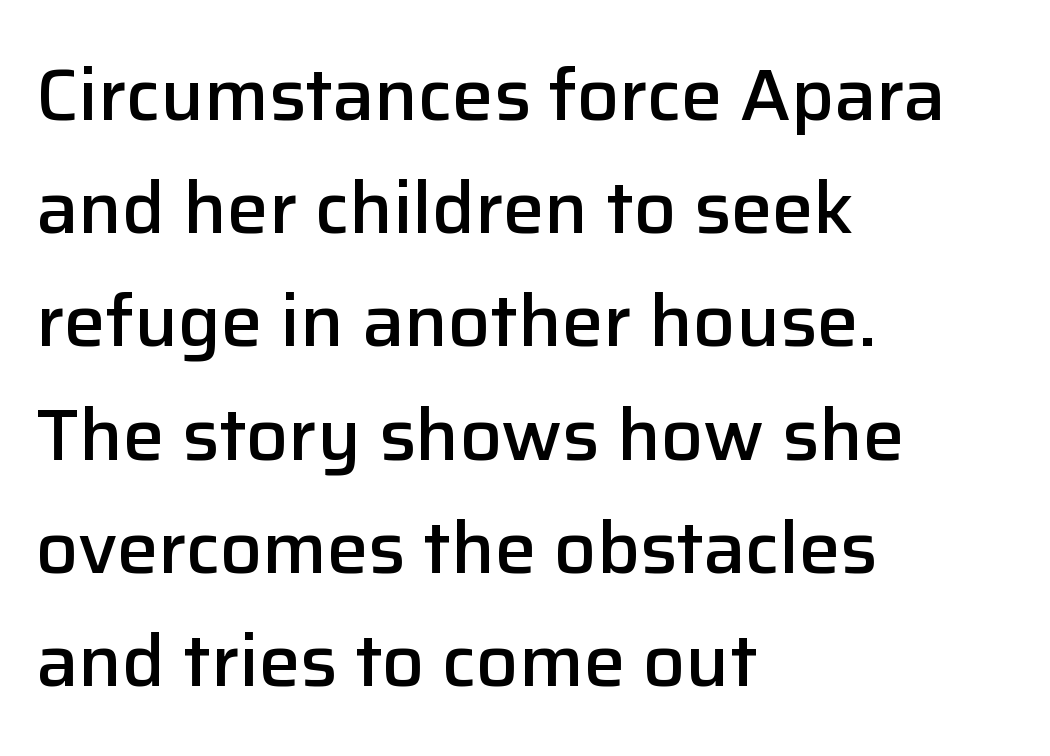
The image shows 74 px semibold sans-serif type, upright; set left-aligned, normal line spacing (1.53x), normal letter spacing, not underlined; low stroke contrast and a medium x-height.
